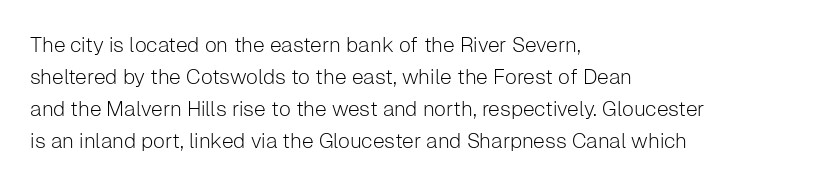
Is the block centered? No — it sits flush against the left margin. Honestly, the row spacing looks completely unremarkable. Check under the words: just untouched page. Ascenders rise straight up at ninety degrees. Nobody touched the tracking dial on this one.
